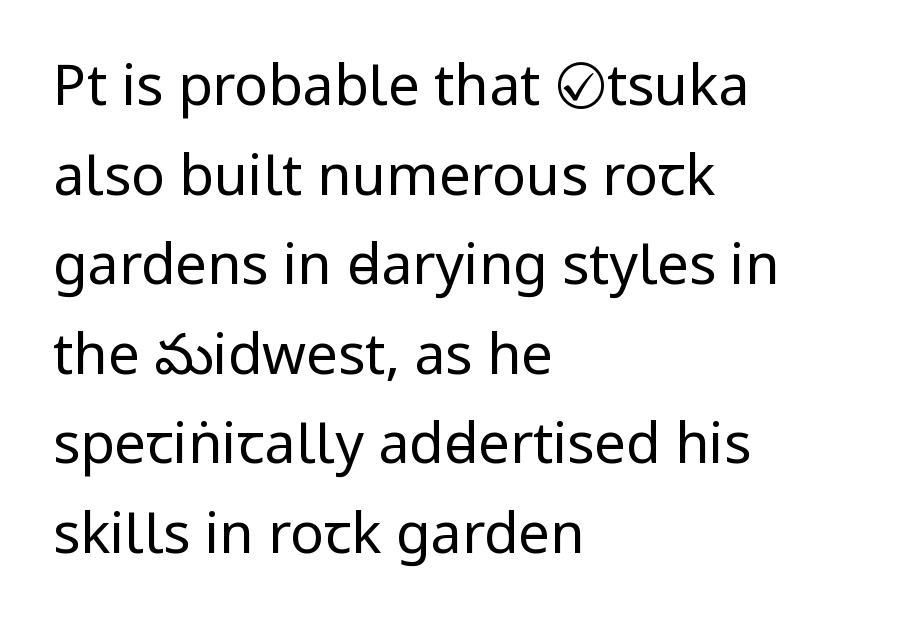
The passage shown is not bold in any degree. Nobody drew a line under any word here. Line spacing here is normal. These lines stack with their left ends in a neat column.
